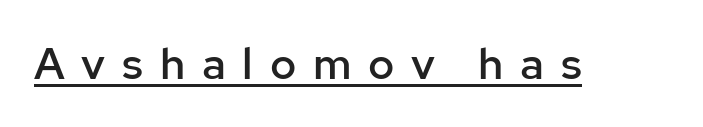
A typesetter would call this proportional, since set widths differ per character. The face used here appears with an underline applied. The tracking reads as deliberately expanded to a designer's eye. The sample has been set in demibold, a notch under bold.
